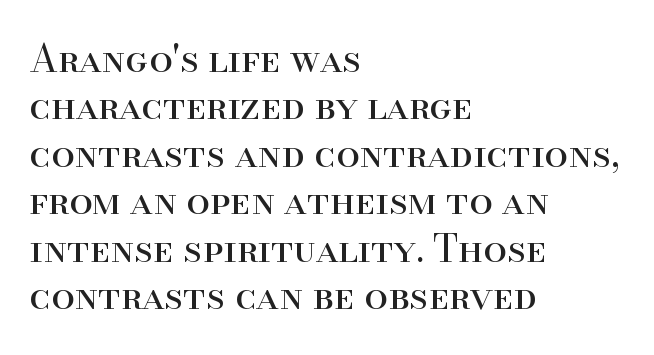
Q: Is the text bold? A: No.
Q: Is the text italic (slanted)? A: No, it is upright.
Q: Is the typeface a serif or a sans-serif typeface? A: Serif.
Q: Is the text underlined? A: No.
Q: How is the paragraph aligned? A: Left-aligned.
Q: Is the spacing between letters normal or unusually wide? A: Normal.
Q: Is the spacing between lines tight, normal or loose? A: Normal.
Q: Width (condensed, normal, or wide)? A: Normal.
Q: Stroke contrast? A: High.
Q: x-height? A: Small.
Q: Monospaced? A: No.
